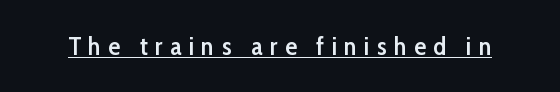
Q: Is the text bold? A: Semi-bold.
Q: Is the text italic (slanted)? A: No, it is upright.
Q: Is the text underlined? A: Yes.
Q: Is the spacing between letters normal or unusually wide? A: Unusually wide.
